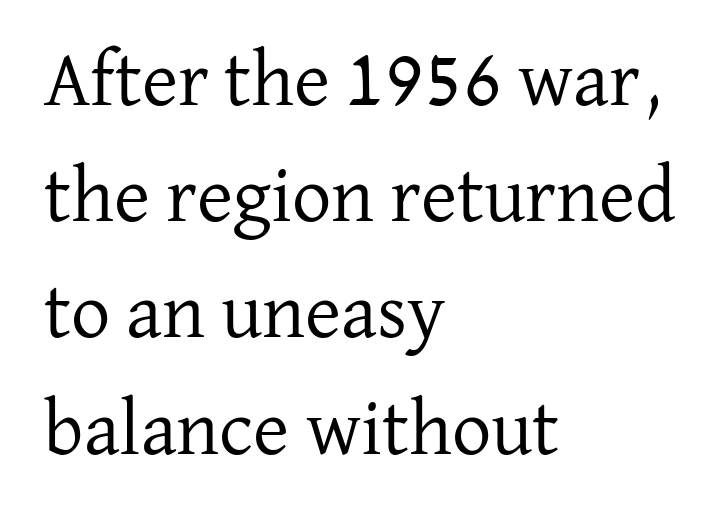
Note: serifs present on the glyphs. Is this a heavy cut? Hardly; it is regular or lighter. Compared with typical paragraphs, the rows here are spaced about the same. The face used here is proportionally spaced, like ordinary book or web type.
